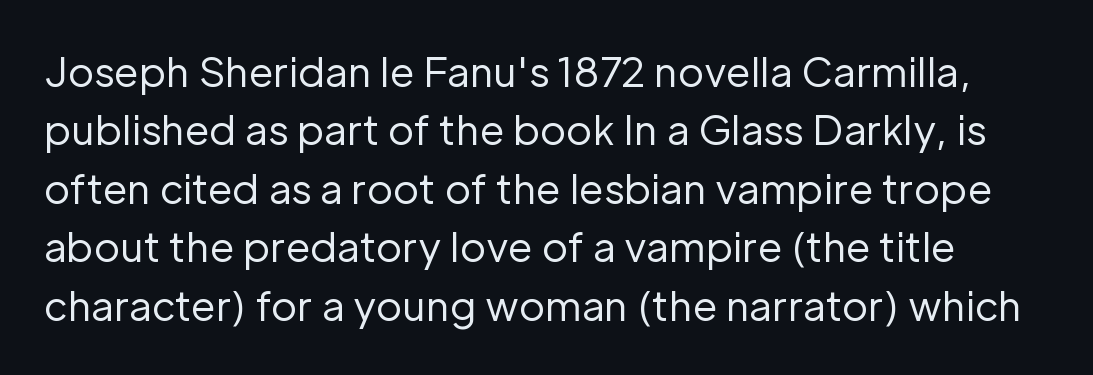
The image shows 40 px regular-weight sans-serif type, upright; set normal line spacing (1.46x), normal letter spacing, not underlined; low stroke contrast and a medium x-height.
